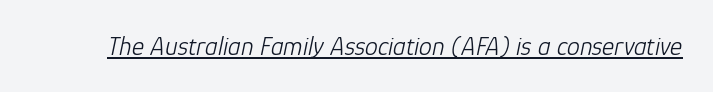
Q: Is the text bold? A: No.
Q: Is the text italic (slanted)? A: Yes, it leans right by about 12 degrees.
Q: Is the text underlined? A: Yes.
Q: Is the spacing between letters normal or unusually wide? A: Normal.
